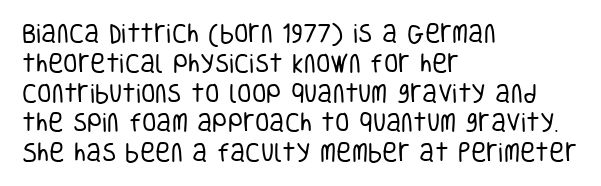
The image shows 21 px text type, upright; set left-aligned, normal line spacing (1.42x), normal letter spacing, not underlined.
